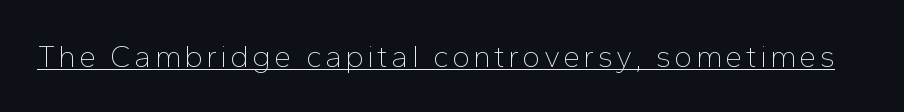
The image shows 31 px thin sans-serif type, upright; set underlined; low stroke contrast and a medium x-height.
